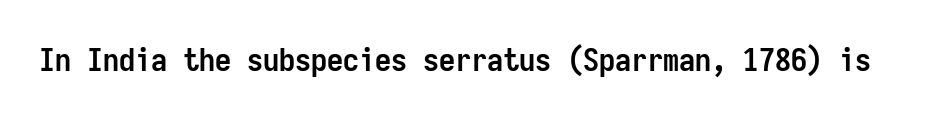
The image shows 32 px semibold, condensed sans-serif type, upright, monospaced; set normal letter spacing, not underlined; low stroke contrast and a medium x-height.
